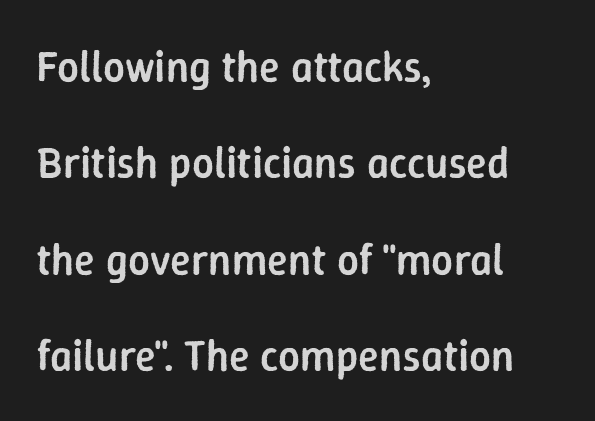
The image shows 43 px semibold sans-serif type, upright; set left-aligned, loose line spacing (2.24x), normal letter spacing, not underlined; low stroke contrast and a medium x-height.
